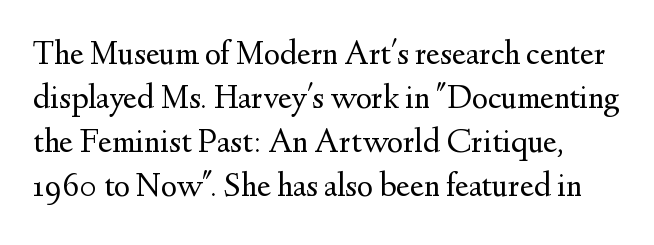
The image shows 34 px regular-weight serif type, upright; set normal line spacing (1.29x), normal letter spacing, not underlined; medium stroke contrast and a small x-height.
